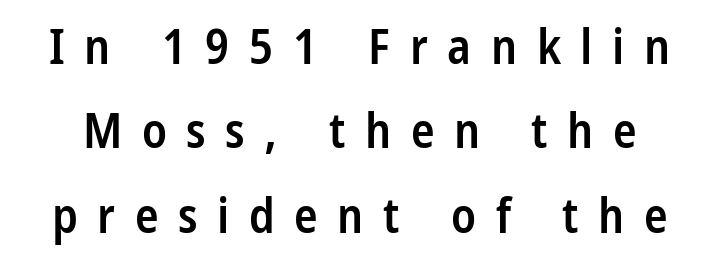
This sample uses a sans-serif face. Substantial extra tracking has been applied to these lines. Clear beneath every line of the passage. Notice how the stems are strictly vertical — no italics here.
